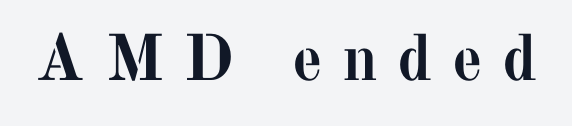
{"serif": "yes", "italic": "no", "bold": "yes", "weight": "semibold", "width": "normal", "stroke_contrast": "medium", "x_height": "medium", "monospaced": "no", "underline": "no", "letter_spacing": "wide", "letter_spacing_em": 0.3, "glyph_px": 65}
